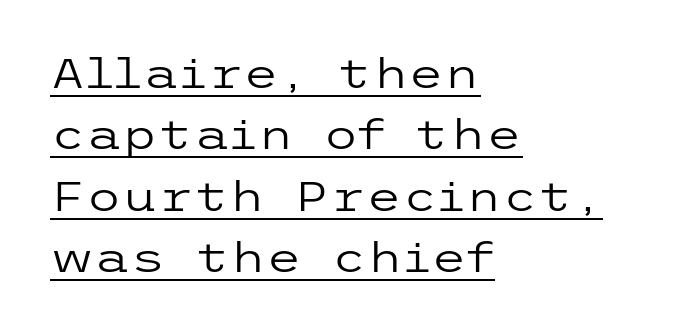
The image shows 41 px regular-weight, wide sans-serif type, upright; set left-aligned, normal line spacing (1.5x), normal letter spacing, underlined; low stroke contrast and a medium x-height.
